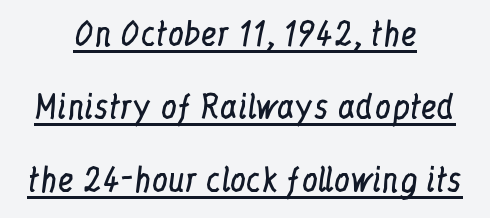
Q: Is the text bold? A: No.
Q: Is the text italic (slanted)? A: Yes.
Q: Is the typeface a serif or a sans-serif typeface? A: Serif.
Q: Is the text underlined? A: Yes.
Q: How is the paragraph aligned? A: Centered.
Q: Is the spacing between letters normal or unusually wide? A: Normal.
Q: Is the spacing between lines tight, normal or loose? A: Loose.
Q: Width (condensed, normal, or wide)? A: Condensed.
Q: Stroke contrast? A: Low.
Q: x-height? A: Medium.
Q: Monospaced? A: No.
